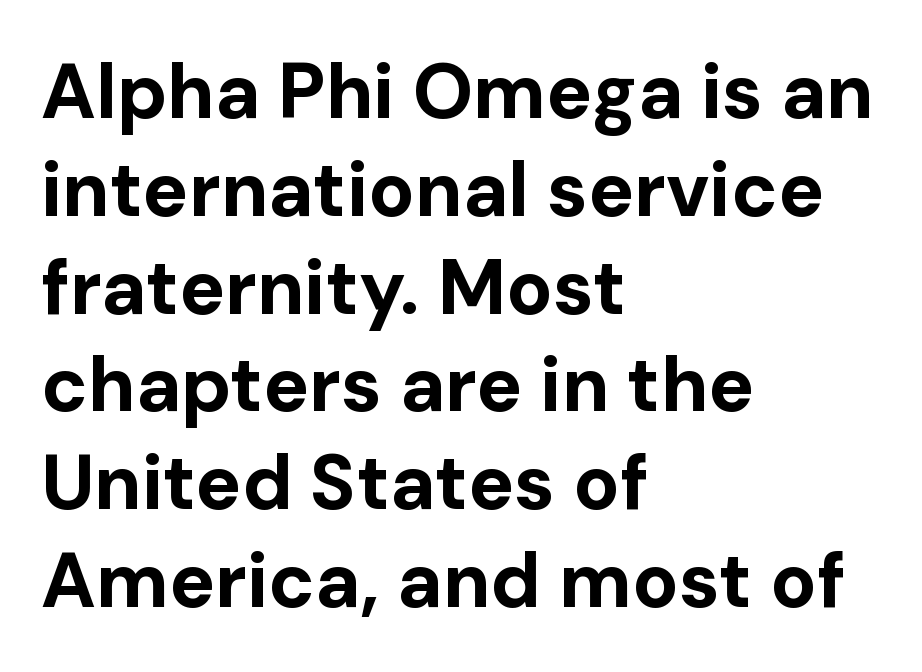
{"serif": "no", "italic": "no", "bold": "yes", "weight": "bold", "width": "normal", "stroke_contrast": "low", "x_height": "medium", "monospaced": "no", "underline": "no", "align": "left", "line_spacing": "normal", "line_spacing_ratio": 1.27, "letter_spacing": "normal", "letter_spacing_em": 0.0, "glyph_px": 77}
